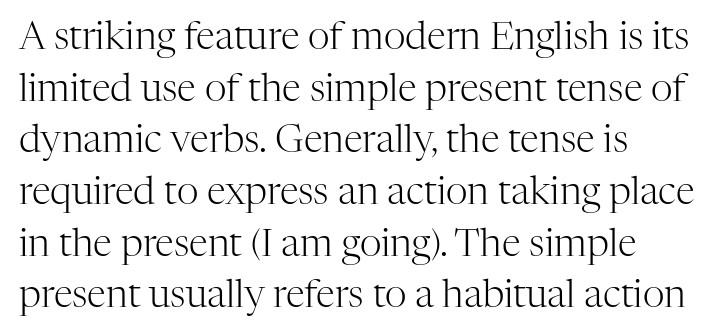
Q: Is the text bold? A: No.
Q: Is the text italic (slanted)? A: No, it is upright.
Q: Is the typeface a serif or a sans-serif typeface? A: Serif.
Q: Is the text underlined? A: No.
Q: How is the paragraph aligned? A: Left-aligned.
Q: Is the spacing between letters normal or unusually wide? A: Normal.
Q: Is the spacing between lines tight, normal or loose? A: Normal.
Q: Width (condensed, normal, or wide)? A: Normal.
Q: Stroke contrast? A: High.
Q: x-height? A: Medium.
Q: Monospaced? A: No.
